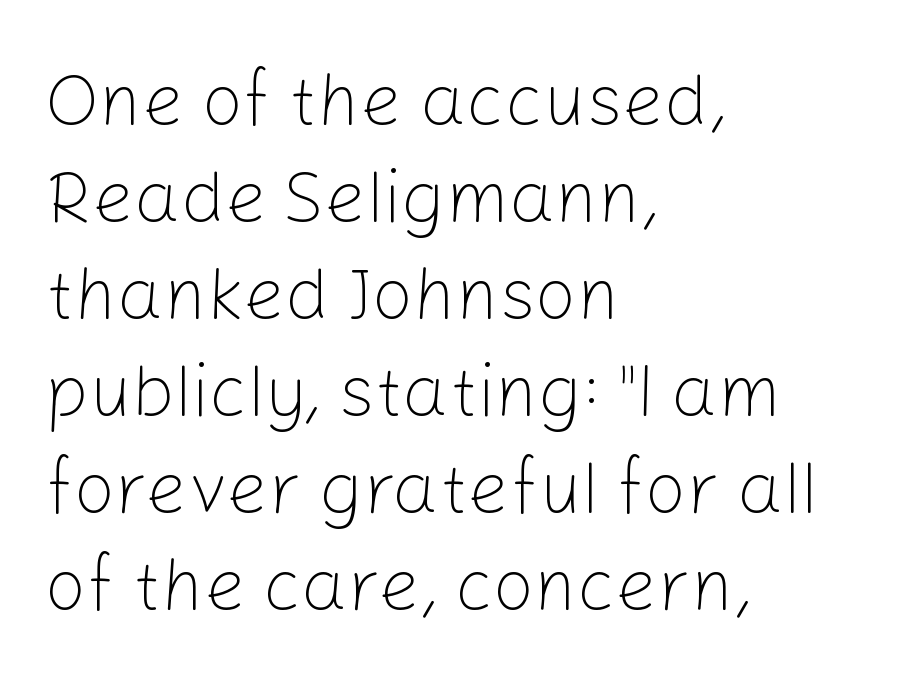
Lines of text with bare space underneath. Caption: face not bold, strokes unweighted. The ragged edge is on the right, which tells us the setting is flush left. This is the regular roman posture of the typeface. The passage shown stacks its lines at a standard gap.
